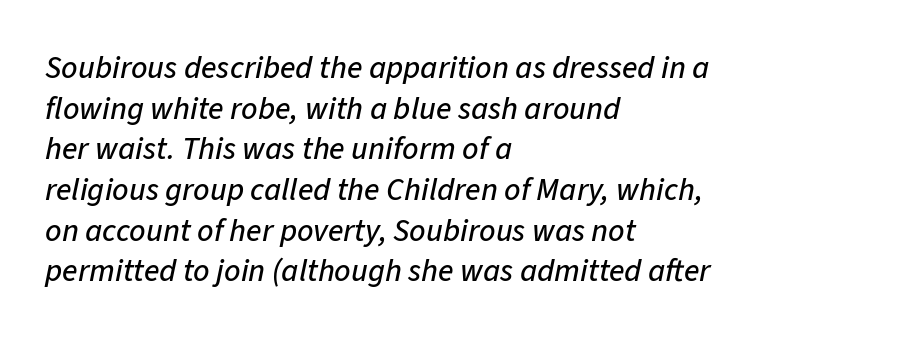
The image shows 32 px text type, italic (leaning right); set left-aligned, normal line spacing (1.27x), normal letter spacing, not underlined; low stroke contrast and a medium x-height.
